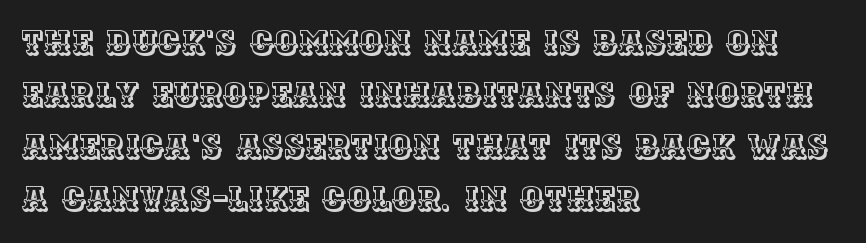
The font's upright variant was chosen for this text. The face used here is rendered with its standard letterfit. Spacing verdict: proportional, widths tailored to each character. Alignment: flush left. Baseline-to-baseline distance is the conventional proportion of letter height. A clean baseline with only descenders dipping below it.
